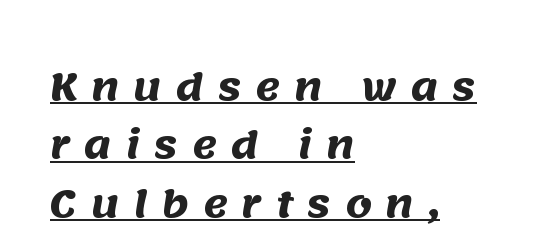
{"serif": "no", "bold": "yes", "weight": "heavy", "width": "normal", "stroke_contrast": "medium", "x_height": "large", "monospaced": "no", "underline": "yes", "align": "left", "line_spacing": "normal", "line_spacing_ratio": 1.58, "letter_spacing": "wide", "letter_spacing_em": 0.38, "glyph_px": 37}
